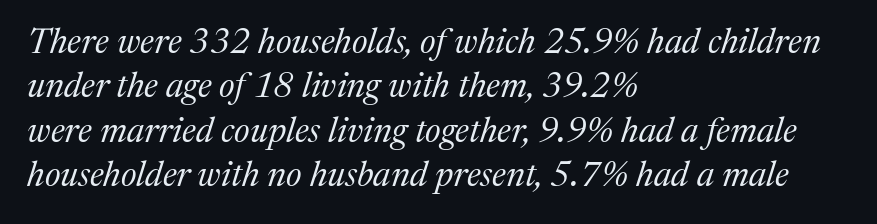
Q: Is the text bold? A: No.
Q: Is the text italic (slanted)? A: Yes, it leans right by about 17 degrees.
Q: Is the typeface a serif or a sans-serif typeface? A: Serif.
Q: Is the text underlined? A: No.
Q: How is the paragraph aligned? A: Left-aligned.
Q: Is the spacing between letters normal or unusually wide? A: Normal.
Q: Is the spacing between lines tight, normal or loose? A: Normal.
Q: Width (condensed, normal, or wide)? A: Normal.
Q: Stroke contrast? A: Medium.
Q: x-height? A: Medium.
Q: Monospaced? A: No.
